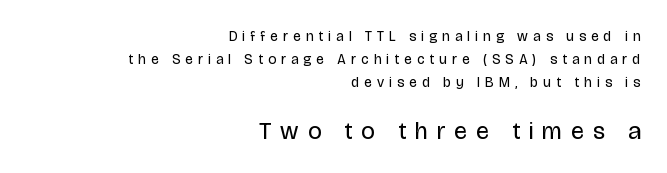
The image shows 24 px text type, upright; set right-aligned, normal line spacing (1.66x), unusually wide letter spacing (+0.38 em), not underlined; the second (bottom) block is 1.71x larger.
